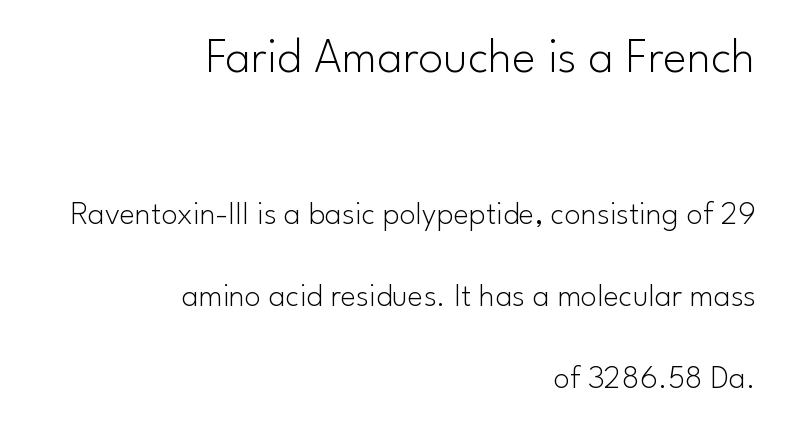
Q: Is the text bold? A: No.
Q: Is the text italic (slanted)? A: No, it is upright.
Q: Is the typeface a serif or a sans-serif typeface? A: Sans-serif.
Q: Is the text underlined? A: No.
Q: How is the paragraph aligned? A: Right-aligned.
Q: Is the spacing between letters normal or unusually wide? A: Normal.
Q: Is the spacing between lines tight, normal or loose? A: Loose.
Q: Which block of text is set in a larger size, the first (top) or the second (bottom)? A: The first (top) one.
Q: Width (condensed, normal, or wide)? A: Normal.
Q: Stroke contrast? A: Low.
Q: x-height? A: Small.
Q: Monospaced? A: No.
